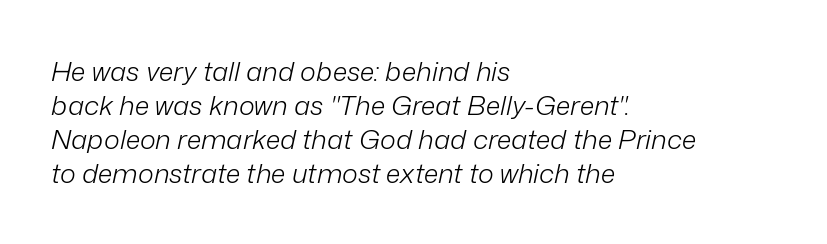
Q: Is the text bold? A: No.
Q: Is the text italic (slanted)? A: Yes, it leans right by about 12 degrees.
Q: Is the text underlined? A: No.
Q: How is the paragraph aligned? A: Left-aligned.
Q: Is the spacing between letters normal or unusually wide? A: Normal.
Q: Is the spacing between lines tight, normal or loose? A: Normal.
